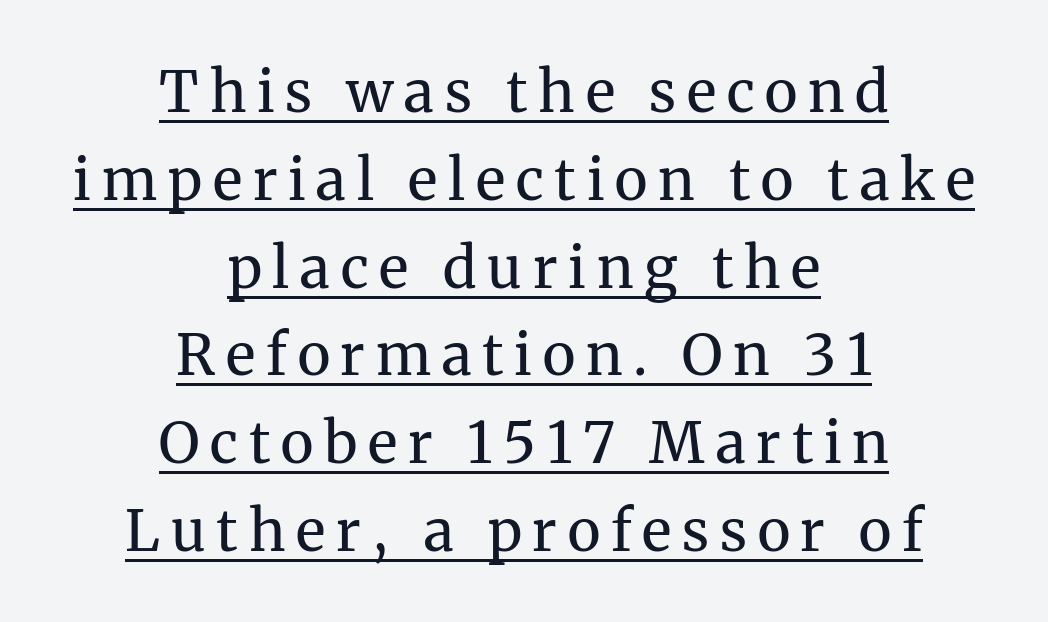
Q: Is the text bold? A: No.
Q: Is the text italic (slanted)? A: No, it is upright.
Q: Is the typeface a serif or a sans-serif typeface? A: Serif.
Q: Is the text underlined? A: Yes.
Q: How is the paragraph aligned? A: Centered.
Q: Is the spacing between lines tight, normal or loose? A: Normal.
Q: Width (condensed, normal, or wide)? A: Normal.
Q: Stroke contrast? A: Medium.
Q: x-height? A: Medium.
Q: Monospaced? A: No.
